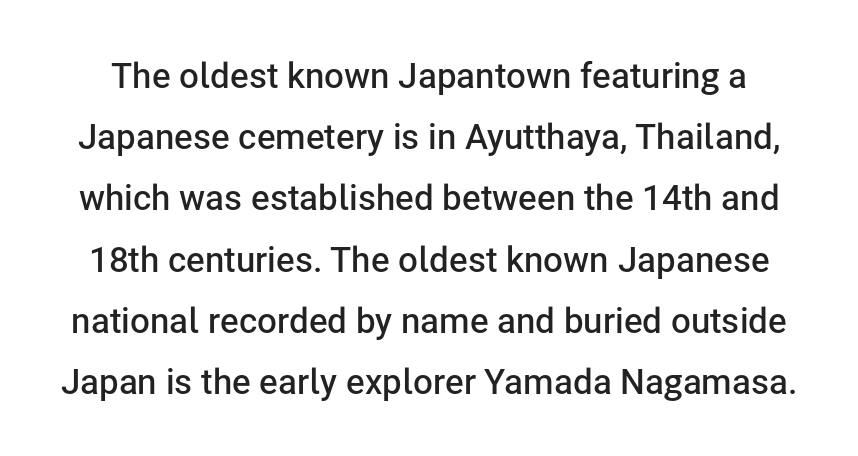
Its strokes are somewhat broadened, the hallmark of semibold type. The type sits square on the baseline with zero lean. Proportional: the letters do not fall into vertical columns. The rendering keeps characters at their native spacing. These lines are composed in type without serifs.
